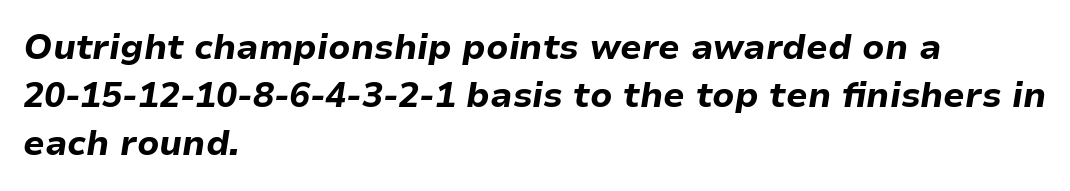
The image shows 35 px bold type, italic (leaning right); set left-aligned, normal line spacing (1.37x), normal letter spacing, not underlined; low stroke contrast and a medium x-height.
